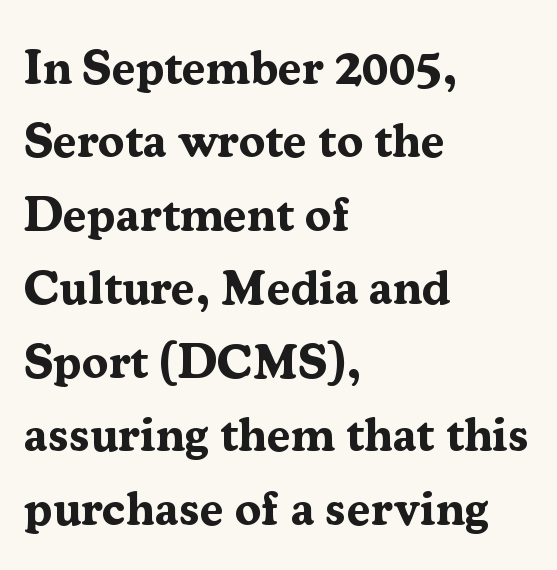
The image shows 48 px bold serif type, upright; set left-aligned, normal line spacing (1.53x), normal letter spacing, not underlined; medium stroke contrast and a medium x-height.
